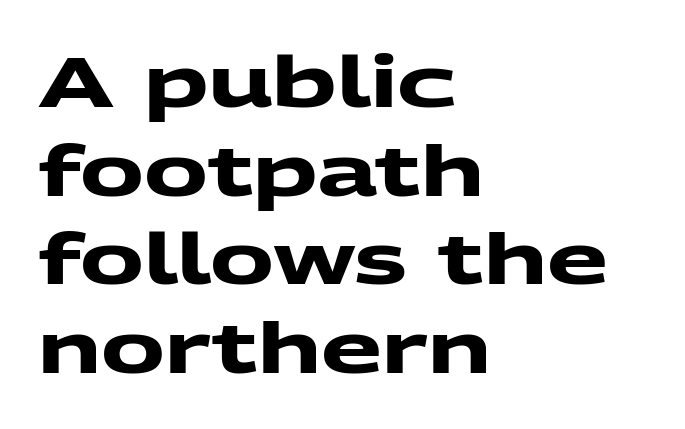
The image shows 71 px heavy, wide sans-serif type; set left-aligned, normal line spacing (1.25x), normal letter spacing, not underlined; medium stroke contrast and a medium x-height.
